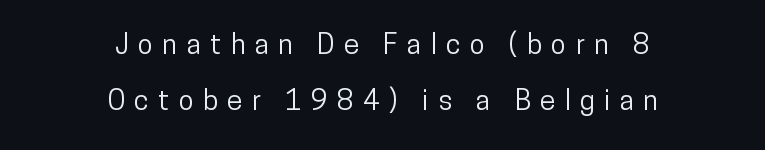
The image shows 28 px condensed sans-serif type, upright; set centered, loose line spacing (1.99x), unusually wide letter spacing (+0.33 em), not underlined; low stroke contrast and a medium x-height.
